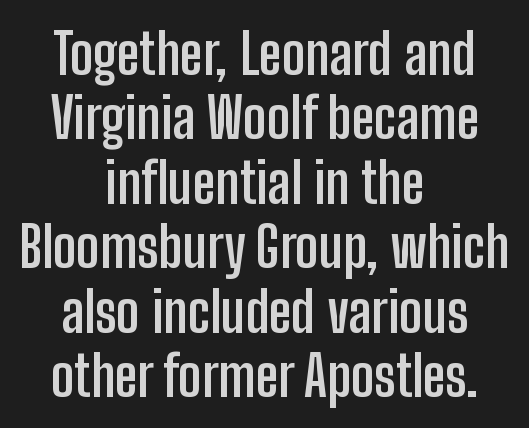
Q: Is the text bold? A: Yes.
Q: Is the text italic (slanted)? A: No, it is upright.
Q: Is the typeface a serif or a sans-serif typeface? A: Sans-serif.
Q: Is the text underlined? A: No.
Q: How is the paragraph aligned? A: Centered.
Q: Is the spacing between letters normal or unusually wide? A: Normal.
Q: Is the spacing between lines tight, normal or loose? A: Tight.
Q: Width (condensed, normal, or wide)? A: Condensed.
Q: Stroke contrast? A: Low.
Q: x-height? A: Medium.
Q: Monospaced? A: No.
